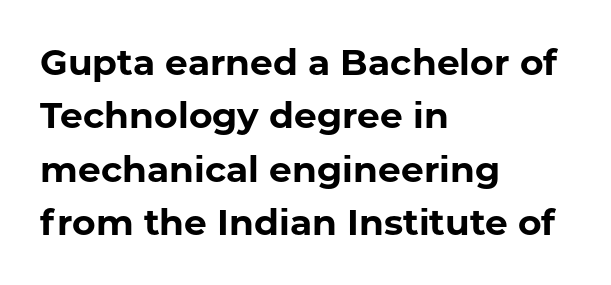
The image shows 36 px bold sans-serif type, upright; set left-aligned, normal line spacing (1.48x), normal letter spacing, not underlined; low stroke contrast and a medium x-height.
